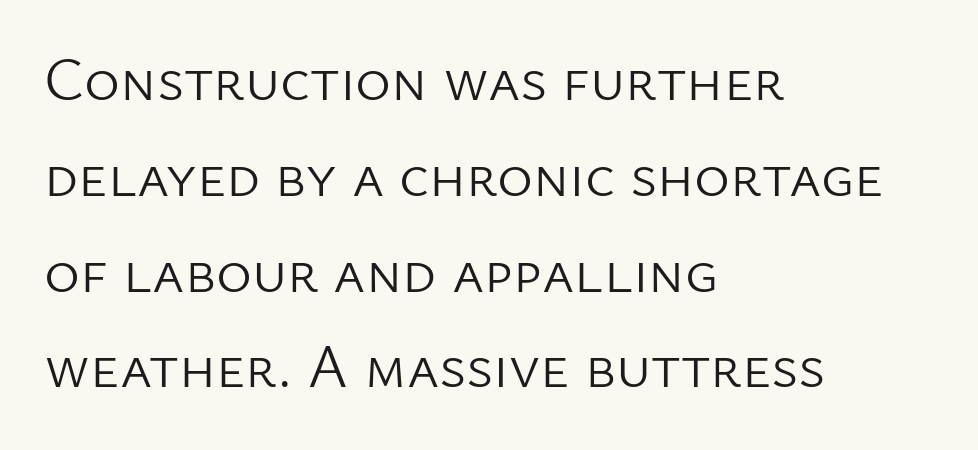
The image shows 61 px light sans-serif type, upright; set left-aligned, normal line spacing (1.57x), normal letter spacing, not underlined; low stroke contrast and a medium x-height.
